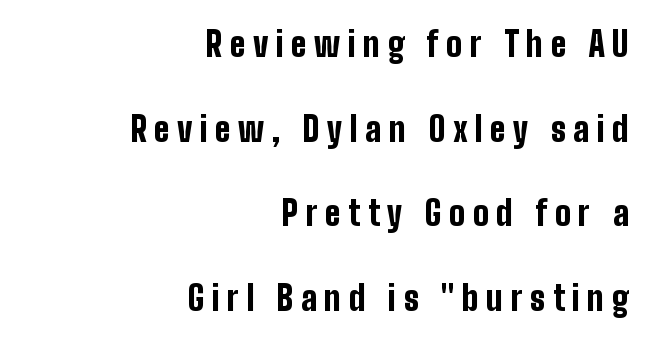
Q: Is the text bold? A: Yes.
Q: Is the text italic (slanted)? A: No, it is upright.
Q: Is the typeface a serif or a sans-serif typeface? A: Sans-serif.
Q: Is the text underlined? A: No.
Q: How is the paragraph aligned? A: Right-aligned.
Q: Is the spacing between letters normal or unusually wide? A: Unusually wide.
Q: Is the spacing between lines tight, normal or loose? A: Loose.
Q: Width (condensed, normal, or wide)? A: Condensed.
Q: Stroke contrast? A: Low.
Q: x-height? A: Medium.
Q: Monospaced? A: No.
